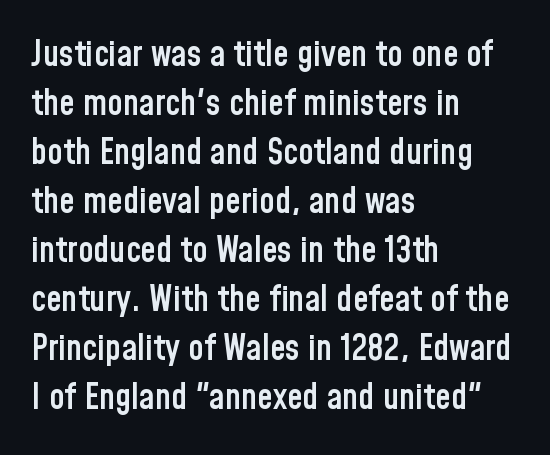
Each letter keeps its own natural width here, so spacing adapts to shape. Are there feet on the stems? There aren't — it's a sans. Stroke thickness is moderately raised; the sample reads as semibold. The rendering keeps characters at their native spacing. Nobody drew a line under any word here. Unlike italic type, these characters show no tilt at all.
